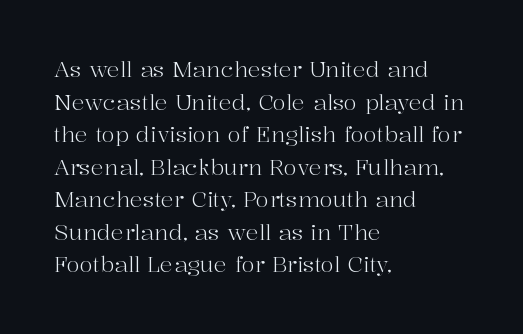
The image shows 22 px text type, upright; set left-aligned, normal line spacing (1.48x), normal letter spacing, not underlined.
